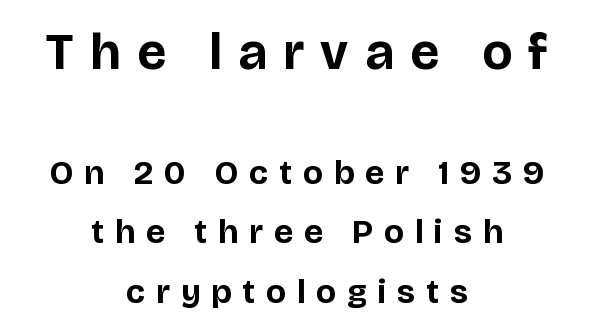
Q: Is the text bold? A: Yes.
Q: Is the text italic (slanted)? A: No, it is upright.
Q: Is the typeface a serif or a sans-serif typeface? A: Sans-serif.
Q: Is the text underlined? A: No.
Q: How is the paragraph aligned? A: Centered.
Q: Is the spacing between letters normal or unusually wide? A: Unusually wide.
Q: Which block of text is set in a larger size, the first (top) or the second (bottom)? A: The first (top) one.
Q: Width (condensed, normal, or wide)? A: Normal.
Q: Stroke contrast? A: Low.
Q: x-height? A: Large.
Q: Monospaced? A: No.
